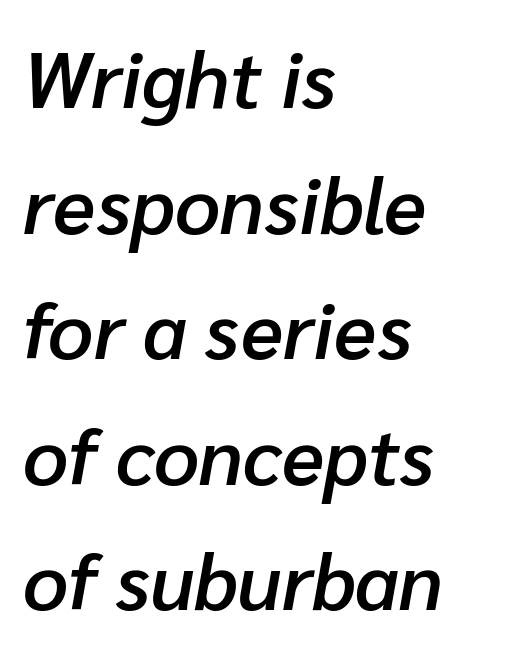
Q: Is the text bold? A: Semi-bold.
Q: Is the text italic (slanted)? A: Yes, it leans right by about 10 degrees.
Q: Is the text underlined? A: No.
Q: How is the paragraph aligned? A: Left-aligned.
Q: Is the spacing between letters normal or unusually wide? A: Normal.
Q: Is the spacing between lines tight, normal or loose? A: Normal.
Q: Width (condensed, normal, or wide)? A: Normal.
Q: Stroke contrast? A: Low.
Q: x-height? A: Medium.
Q: Monospaced? A: No.
